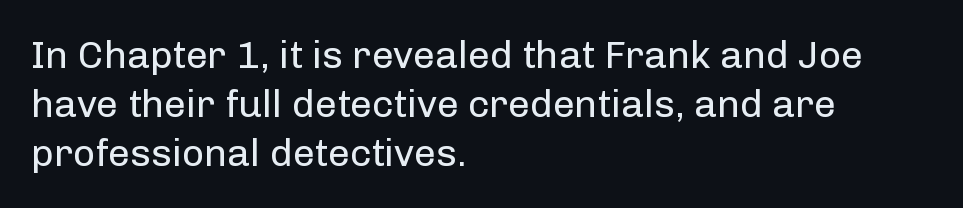
The image shows 39 px regular-weight sans-serif type, upright; set left-aligned, normal line spacing (1.26x), normal letter spacing, not underlined; low stroke contrast and a medium x-height.
